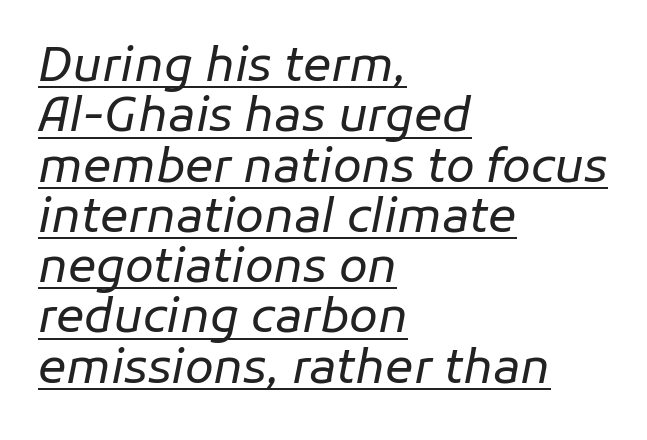
Honestly, the letter spacing is just normal — you wouldn't notice it. Is this a fixed-width face? No — the glyphs have proportional, varying widths. A typesetter would mark this as italic. Layout note: lines flush left. This reads as an unemphasized weight, regular at the heaviest.
